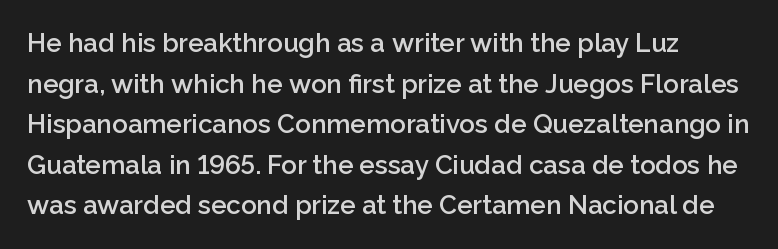
Q: Is the text bold? A: Semi-bold.
Q: Is the text italic (slanted)? A: No, it is upright.
Q: Is the text underlined? A: No.
Q: Is the spacing between letters normal or unusually wide? A: Normal.
Q: Is the spacing between lines tight, normal or loose? A: Normal.
